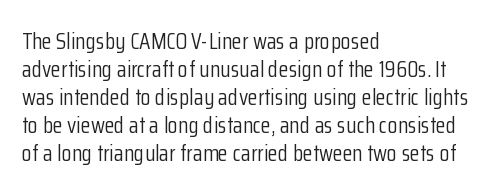
Q: Is the text bold? A: No.
Q: Is the text italic (slanted)? A: No, it is upright.
Q: Is the text underlined? A: No.
Q: How is the paragraph aligned? A: Left-aligned.
Q: Is the spacing between letters normal or unusually wide? A: Normal.
